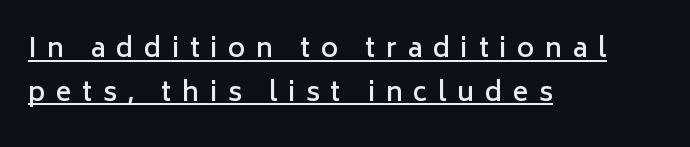
The glyphs are accompanied by a horizontal stroke just below them. Nope, not italic — everything's standing straight. Caption: multi-line text, flush left, ragged right. The letterforms stand isolated, each surrounded by extra space.
